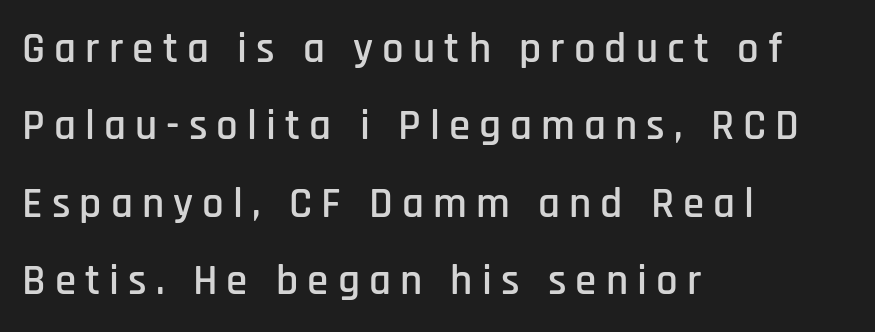
The image shows 43 px condensed sans-serif type, upright; set left-aligned, line spacing 1.8x, unusually wide letter spacing (+0.21 em), not underlined; low stroke contrast and a large x-height.
